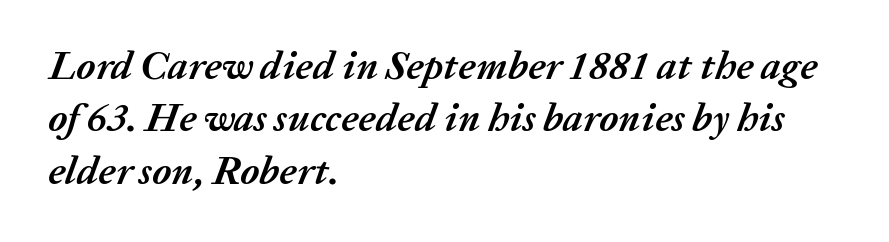
The image shows 40 px semibold type, italic (leaning right); set left-aligned, normal line spacing (1.31x), normal letter spacing, not underlined; medium stroke contrast and a medium x-height.
